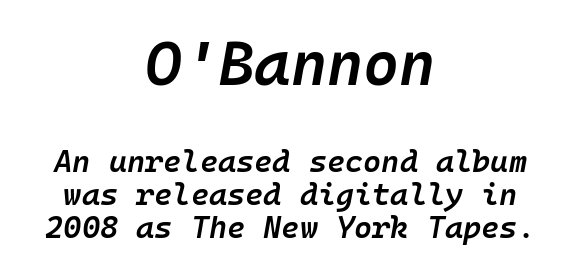
{"italic": "yes", "lean": "right", "slant_degrees": 10, "bold": "semi", "weight": "semibold", "width": "normal", "stroke_contrast": "low", "x_height": "medium", "underline": "no", "align": "center", "line_spacing": "tight", "line_spacing_ratio": 1.07, "letter_spacing": "normal", "letter_spacing_em": 0.0, "larger_block": "first", "size_ratio": 2.0, "glyph_px": 62}
